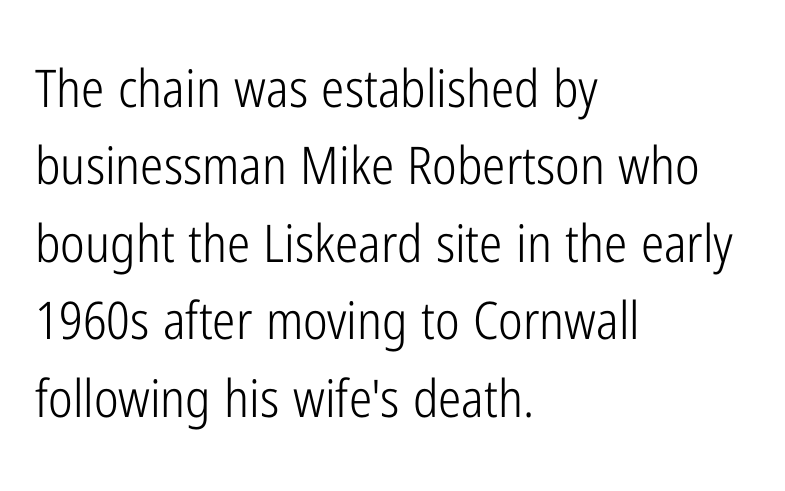
Q: Is the text bold? A: No.
Q: Is the text italic (slanted)? A: No, it is upright.
Q: Is the typeface a serif or a sans-serif typeface? A: Sans-serif.
Q: Is the text underlined? A: No.
Q: How is the paragraph aligned? A: Left-aligned.
Q: Is the spacing between letters normal or unusually wide? A: Normal.
Q: Is the spacing between lines tight, normal or loose? A: Normal.
Q: Width (condensed, normal, or wide)? A: Condensed.
Q: Stroke contrast? A: Low.
Q: x-height? A: Medium.
Q: Monospaced? A: No.
